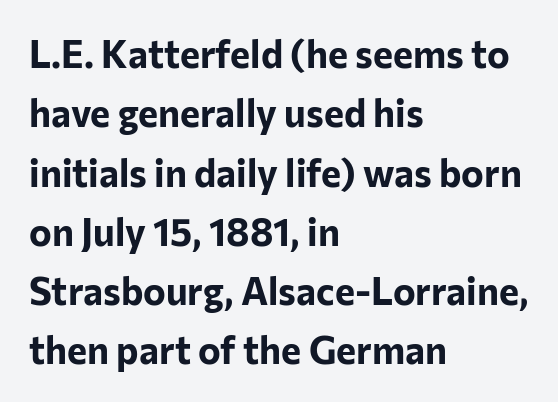
Descender tails drop into unmarked territory. Typesetter's note: full bold, strokes at maximum text heaviness. Each line starts at the same left margin while the right side varies. Compared with typical body copy, the letter spacing here is the same. Line spacing here is normal. Is this a sans? Yes — the strokes have no serifs.
